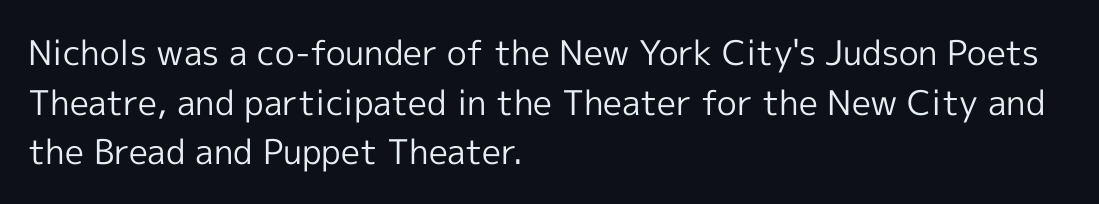
Q: Is the text bold? A: No.
Q: Is the text italic (slanted)? A: No, it is upright.
Q: Is the typeface a serif or a sans-serif typeface? A: Sans-serif.
Q: Is the text underlined? A: No.
Q: How is the paragraph aligned? A: Left-aligned.
Q: Is the spacing between letters normal or unusually wide? A: Normal.
Q: Is the spacing between lines tight, normal or loose? A: Normal.
Q: Width (condensed, normal, or wide)? A: Normal.
Q: x-height? A: Medium.
Q: Monospaced? A: No.
